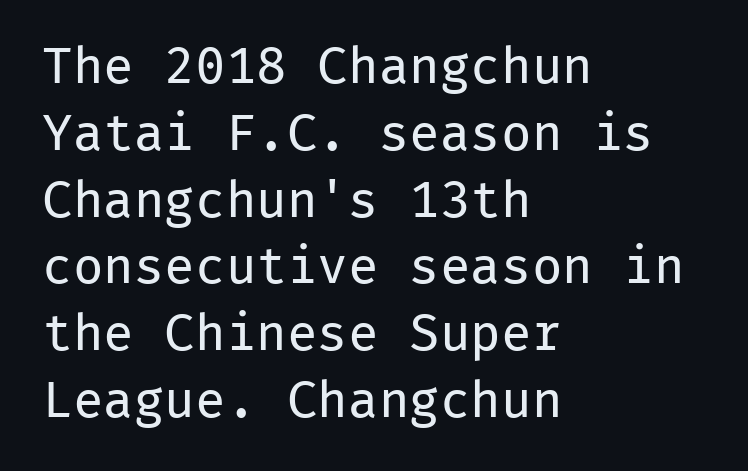
Q: Is the text bold? A: No.
Q: Is the text italic (slanted)? A: No, it is upright.
Q: Is the typeface a serif or a sans-serif typeface? A: Sans-serif.
Q: Is the text underlined? A: No.
Q: How is the paragraph aligned? A: Left-aligned.
Q: Is the spacing between letters normal or unusually wide? A: Normal.
Q: Is the spacing between lines tight, normal or loose? A: Normal.
Q: Width (condensed, normal, or wide)? A: Normal.
Q: Stroke contrast? A: Low.
Q: x-height? A: Medium.
Q: Monospaced? A: Yes.
